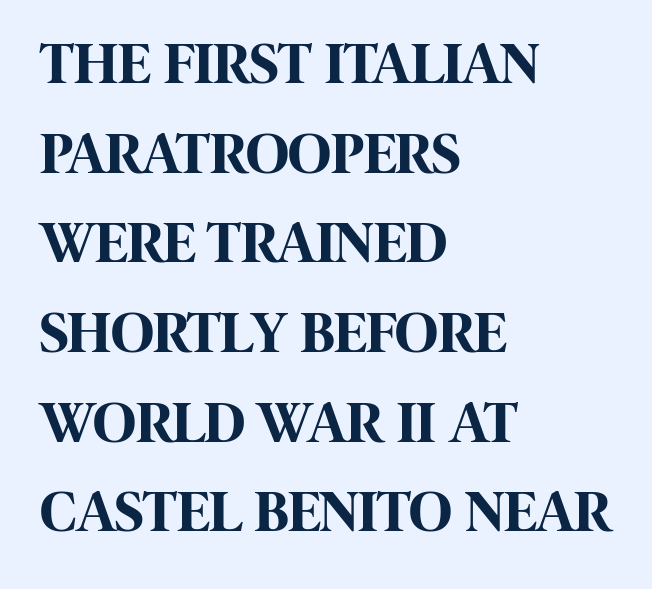
The image shows 59 px bold, condensed sans-serif type, upright; set left-aligned, normal line spacing (1.52x), normal letter spacing, not underlined; high stroke contrast and a large x-height.
